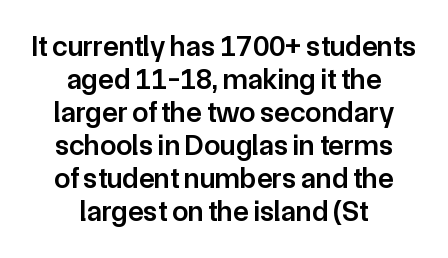
These lines are centered, leaving both edges ragged. This is sans-serif lettering, the kind often seen on screens and signage. Look at the stroke-to-counter ratio: somewhat heavy, a semibold. Rows of type sit shoulder to shoulder in the vertical direction. Do the letters lean? They stand straight. Plain, unruled lines of type.
